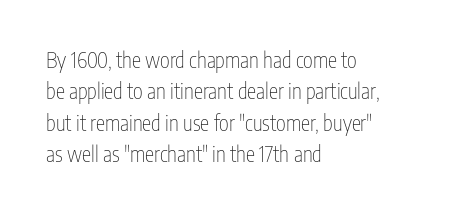
Q: Is the text bold? A: No.
Q: Is the text italic (slanted)? A: No, it is upright.
Q: Is the text underlined? A: No.
Q: How is the paragraph aligned? A: Left-aligned.
Q: Is the spacing between letters normal or unusually wide? A: Normal.
Q: Is the spacing between lines tight, normal or loose? A: Normal.
